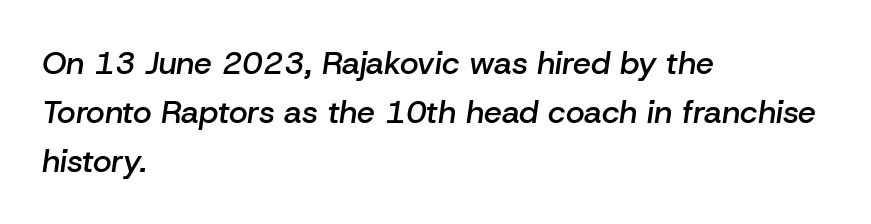
{"italic": "yes", "lean": "right", "slant_degrees": 8, "bold": "semi", "weight": "semibold", "width": "normal", "stroke_contrast": "low", "x_height": "medium", "monospaced": "no", "underline": "no", "align": "left", "line_spacing": "normal", "line_spacing_ratio": 1.53, "letter_spacing": "normal", "letter_spacing_em": 0.0, "glyph_px": 32}
